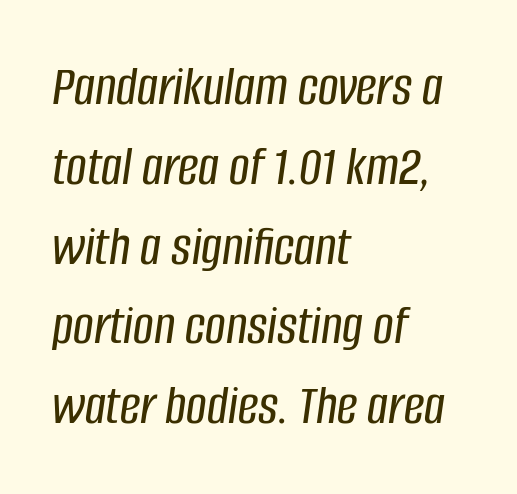
This sample uses plain, unmodified letter spacing. The rendering anchors every line to the left-hand side. Posture: slanted. The vertical gap from one line to the next is medium. Note the varied advance widths — an 'i' is clearly narrower than an 'm'. This rendering features lettering with no underline.
